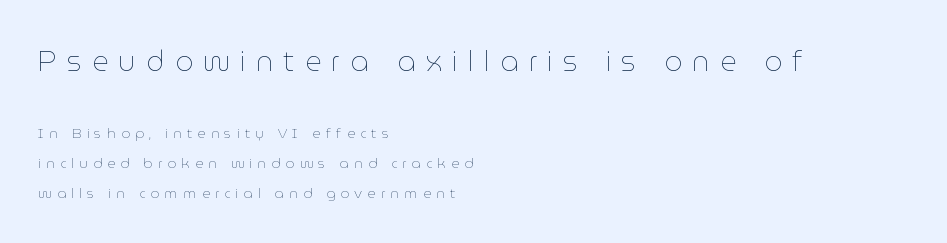
Q: Is the text bold? A: No.
Q: Is the text italic (slanted)? A: No, it is upright.
Q: Is the text underlined? A: No.
Q: How is the paragraph aligned? A: Left-aligned.
Q: Is the spacing between letters normal or unusually wide? A: Unusually wide.
Q: Is the spacing between lines tight, normal or loose? A: Loose.
Q: Which block of text is set in a larger size, the first (top) or the second (bottom)? A: The first (top) one.
Q: Width (condensed, normal, or wide)? A: Normal.
Q: Stroke contrast? A: Low.
Q: x-height? A: Medium.
Q: Monospaced? A: No.
